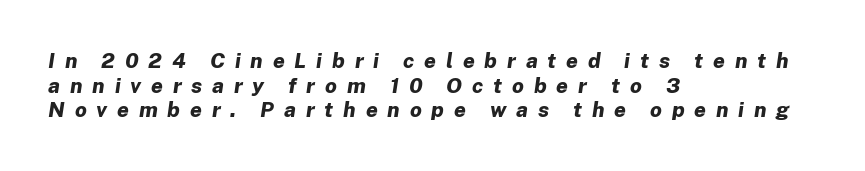
The image shows 21 px bold type, italic (leaning right); set left-aligned, line spacing 1.17x, unusually wide letter spacing (+0.47 em), not underlined.
